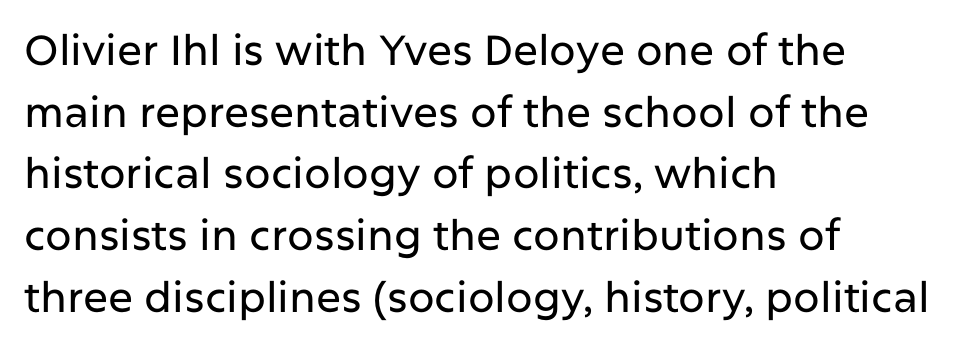
Every character sits straight up, as roman type does. In terms of letterform style, serifs are entirely absent. Where is the straight margin? On the left. Baseline-to-baseline distance is the conventional proportion of letter height. Looks like regular typesetting: each glyph gets only the width it needs.
